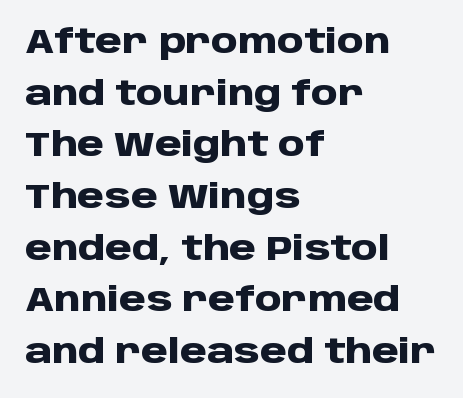
Q: Is the text bold? A: Yes.
Q: Is the text italic (slanted)? A: No, it is upright.
Q: Is the typeface a serif or a sans-serif typeface? A: Sans-serif.
Q: Is the text underlined? A: No.
Q: How is the paragraph aligned? A: Left-aligned.
Q: Is the spacing between letters normal or unusually wide? A: Normal.
Q: Is the spacing between lines tight, normal or loose? A: Normal.
Q: Width (condensed, normal, or wide)? A: Normal.
Q: Stroke contrast? A: Low.
Q: x-height? A: Large.
Q: Monospaced? A: No.
